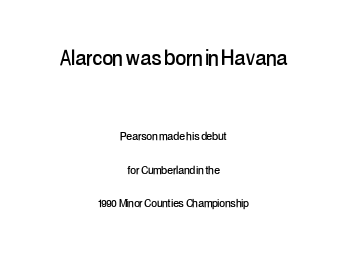
{"italic": "no", "underline": "no", "align": "center", "line_spacing": "loose", "line_spacing_ratio": 2.4, "letter_spacing": "normal", "letter_spacing_em": 0.0, "larger_block": "first", "size_ratio": 1.86, "glyph_px": 26}
